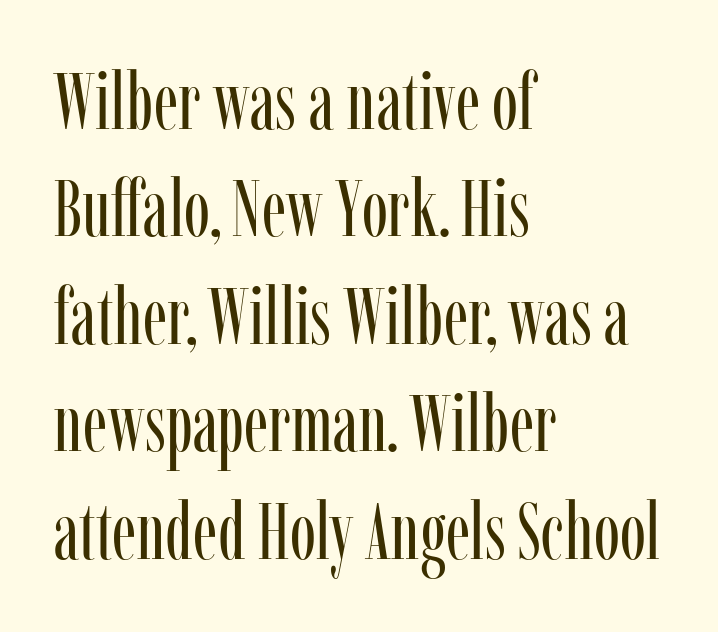
Rows of type keep a routine distance in the vertical direction. Clear beneath every line of the passage. These lines are set flush left with a ragged right edge. A serif font was chosen for this passage. Short note: letters normally spaced. The weight would be labelled regular, book, light, or lighter still.
